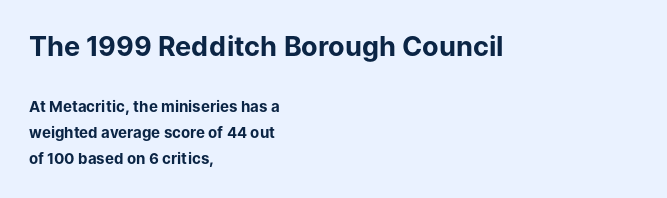
Q: Is the text bold? A: Yes.
Q: Is the text italic (slanted)? A: No, it is upright.
Q: Is the text underlined? A: No.
Q: How is the paragraph aligned? A: Left-aligned.
Q: Is the spacing between letters normal or unusually wide? A: Normal.
Q: Which block of text is set in a larger size, the first (top) or the second (bottom)? A: The first (top) one.
